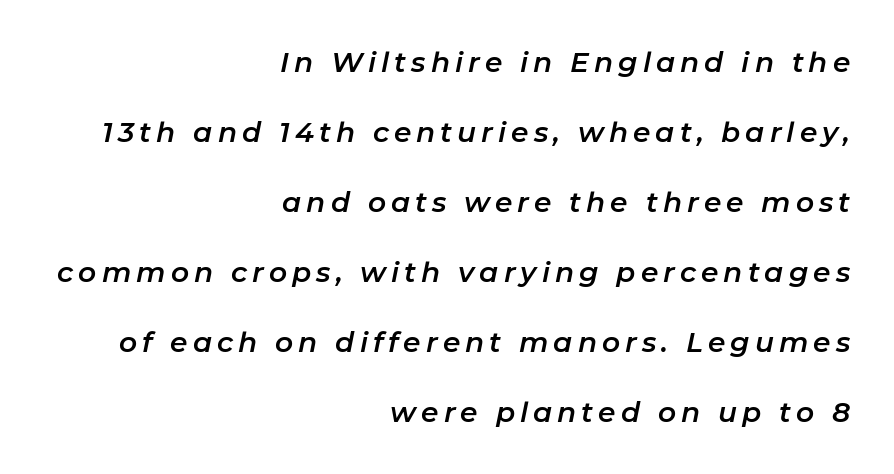
The image shows 28 px text type, italic (leaning right); set right-aligned, loose line spacing (2.5x), not underlined; low stroke contrast and a medium x-height.
